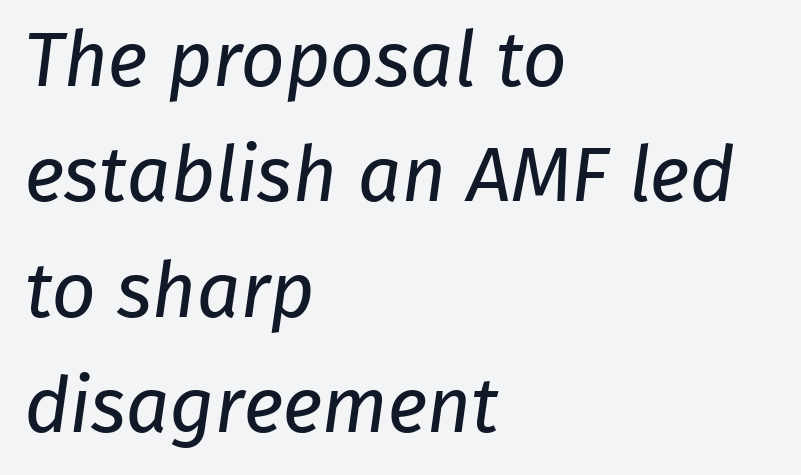
The rendering anchors every line to the left-hand side. Each new line begins a customary step beneath the previous one. Does the type have serifs? No, each stem ends abruptly. Observe the ordinary spacing: letters are neighbours, not strangers. Descenders hang freely into open space. Proportional: the letters do not fall into vertical columns.
